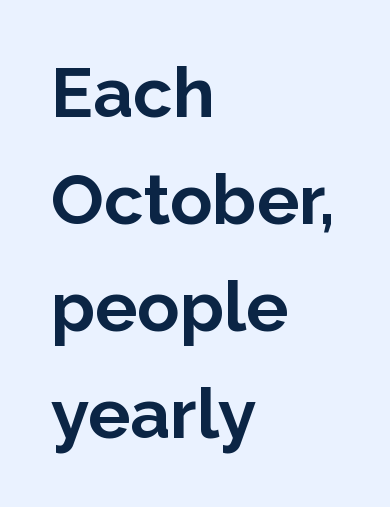
{"serif": "no", "italic": "no", "bold": "yes", "weight": "bold", "width": "normal", "stroke_contrast": "low", "x_height": "medium", "monospaced": "no", "underline": "no", "align": "left", "line_spacing": "normal", "line_spacing_ratio": 1.53, "letter_spacing": "normal", "letter_spacing_em": 0.0, "glyph_px": 70}
